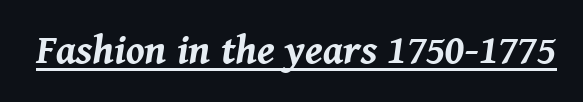
{"italic": "yes", "lean": "right", "slant_degrees": 8, "bold": "yes", "weight": "bold", "width": "normal", "stroke_contrast": "medium", "x_height": "medium", "monospaced": "no", "underline": "yes", "letter_spacing": "normal", "letter_spacing_em": 0.0, "glyph_px": 41}
